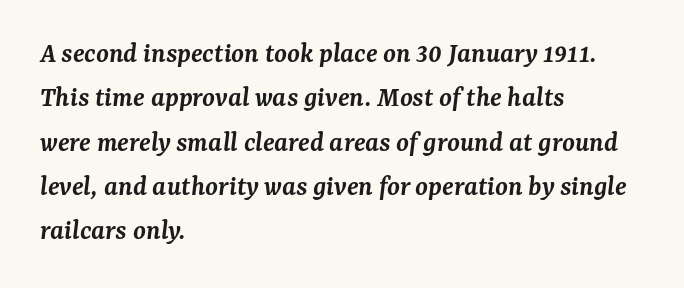
The image shows 29 px semibold serif type, italic (leaning right); set left-aligned, normal line spacing (1.53x), normal letter spacing, not underlined; medium stroke contrast and a medium x-height.
